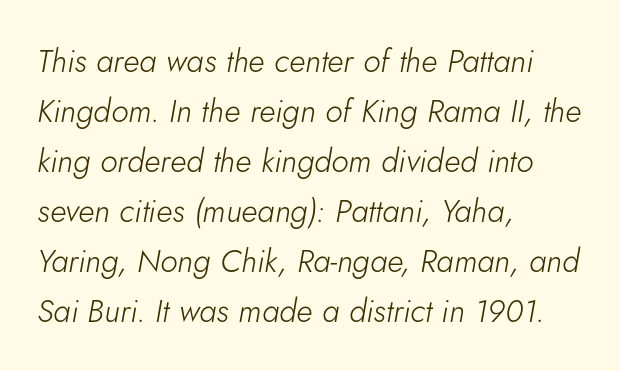
Q: Is the text bold? A: No.
Q: Is the text italic (slanted)? A: Yes, it leans right by about 5 degrees.
Q: Is the text underlined? A: No.
Q: How is the paragraph aligned? A: Left-aligned.
Q: Is the spacing between letters normal or unusually wide? A: Normal.
Q: Is the spacing between lines tight, normal or loose? A: Normal.
Q: Width (condensed, normal, or wide)? A: Normal.
Q: Stroke contrast? A: Low.
Q: x-height? A: Small.
Q: Monospaced? A: No.
